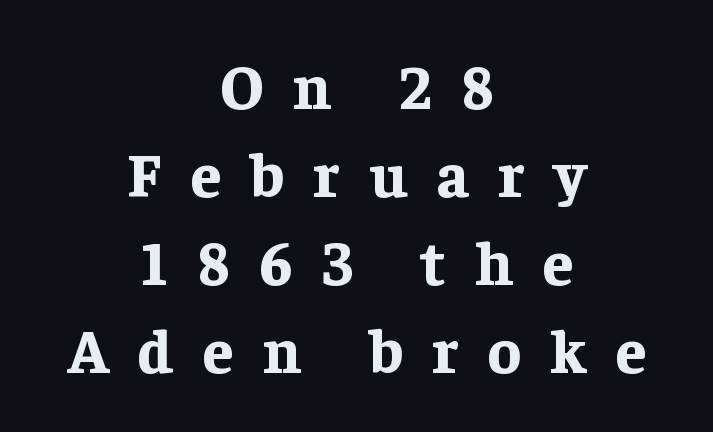
{"serif": "yes", "italic": "no", "bold": "yes", "weight": "bold", "width": "normal", "stroke_contrast": "low", "x_height": "medium", "monospaced": "no", "underline": "no", "align": "center", "line_spacing": "normal", "line_spacing_ratio": 1.42, "letter_spacing": "wide", "letter_spacing_em": 0.47, "glyph_px": 62}
